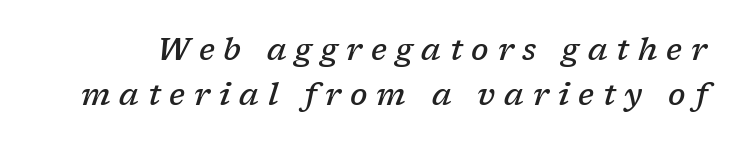
Q: Is the text bold? A: Semi-bold.
Q: Is the text italic (slanted)? A: Yes, it leans right by about 17 degrees.
Q: Is the typeface a serif or a sans-serif typeface? A: Serif.
Q: Is the text underlined? A: No.
Q: Is the spacing between letters normal or unusually wide? A: Unusually wide.
Q: Is the spacing between lines tight, normal or loose? A: Normal.
Q: Width (condensed, normal, or wide)? A: Normal.
Q: Stroke contrast? A: Low.
Q: x-height? A: Medium.
Q: Monospaced? A: No.
